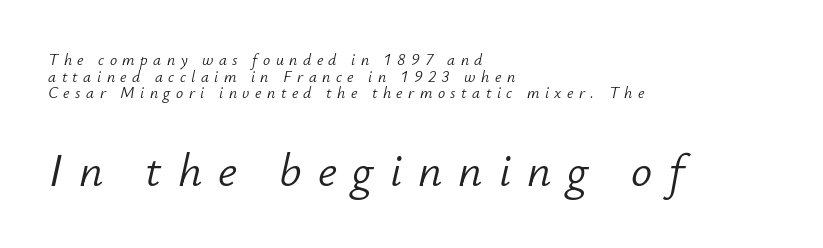
{"italic": "yes", "lean": "right", "slant_degrees": 12, "bold": "no", "weight": "light", "width": "normal", "stroke_contrast": "low", "x_height": "small", "monospaced": "no", "underline": "no", "align": "left", "line_spacing": "tight", "line_spacing_ratio": 1.04, "letter_spacing": "wide", "letter_spacing_em": 0.34, "larger_block": "second", "size_ratio": 2.94, "glyph_px": 47}
